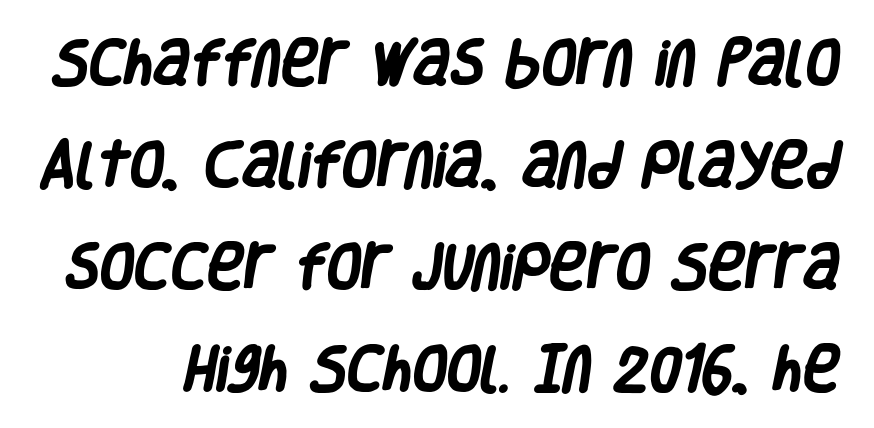
The face used here is proportionally spaced, like ordinary book or web type. Font category for this specimen: sans-serif. Regarding leading, the lines here are spaced well apart. Tracking here is standard; glyphs follow each other at the usual distance. The zone under the glyphs is completely vacant. A dark, heavy texture on the line: the type is bold.
